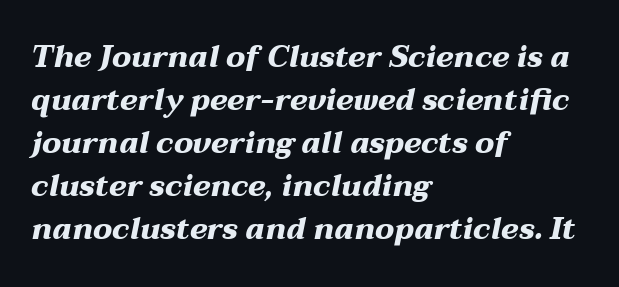
Is the type bold? Yes — the strokes are clearly thick and heavy. Does the leading feel generous? No, just average. Compared with ordinary roman type, these characters are visibly tilted. Inter-character spacing is left at the font's built-in metrics. Lines of text with bare space underneath. The rag falls on the right side of this text block.
